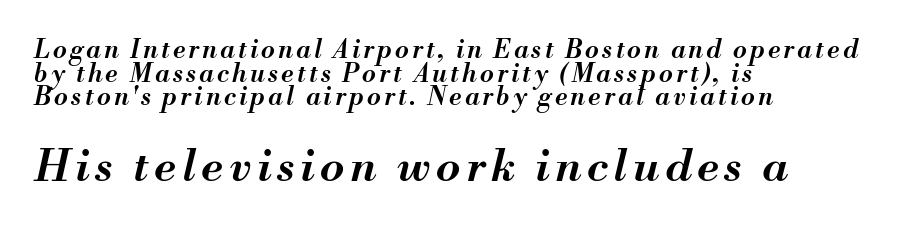
The image shows 44 px semibold type, italic (leaning right); set left-aligned, tight line spacing (0.95x), not underlined; the second (bottom) block is 1.76x larger; medium stroke contrast and a small x-height.
